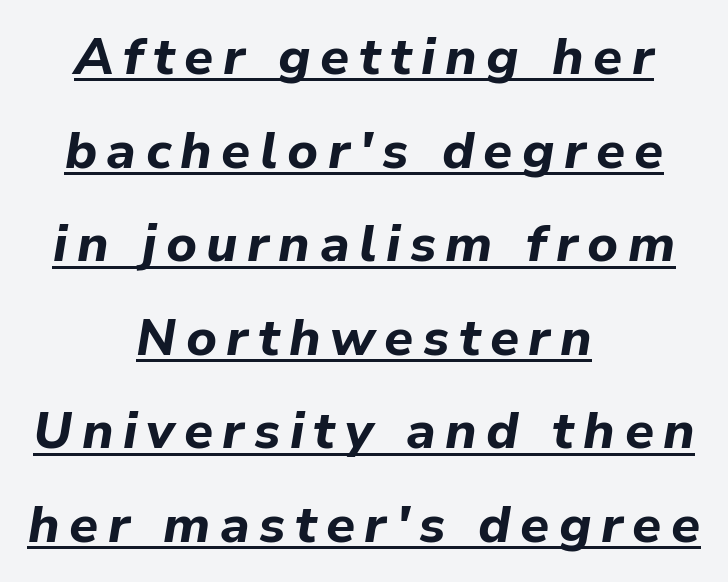
Q: Is the text bold? A: Yes.
Q: Is the text italic (slanted)? A: Yes, it leans right by about 9 degrees.
Q: Is the text underlined? A: Yes.
Q: How is the paragraph aligned? A: Centered.
Q: Width (condensed, normal, or wide)? A: Normal.
Q: Stroke contrast? A: Low.
Q: x-height? A: Medium.
Q: Monospaced? A: No.
